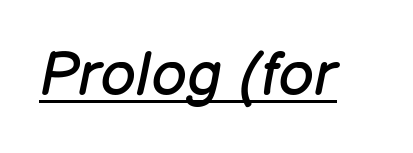
The image shows 62 px regular-weight type, italic (leaning right); set normal letter spacing, underlined; low stroke contrast and a medium x-height.
